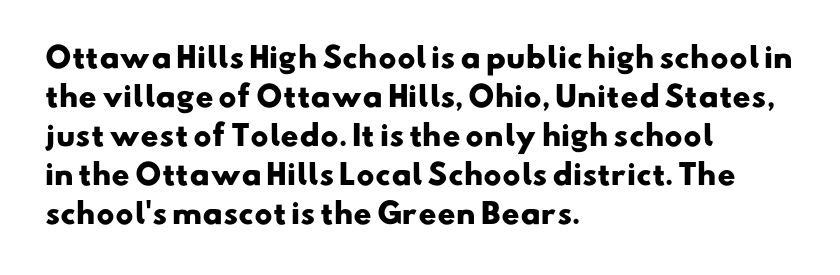
Q: Is the text bold? A: Yes.
Q: Is the typeface a serif or a sans-serif typeface? A: Sans-serif.
Q: Is the text underlined? A: No.
Q: How is the paragraph aligned? A: Left-aligned.
Q: Is the spacing between letters normal or unusually wide? A: Normal.
Q: Is the spacing between lines tight, normal or loose? A: Normal.
Q: Width (condensed, normal, or wide)? A: Wide.
Q: Stroke contrast? A: Low.
Q: x-height? A: Small.
Q: Monospaced? A: No.
